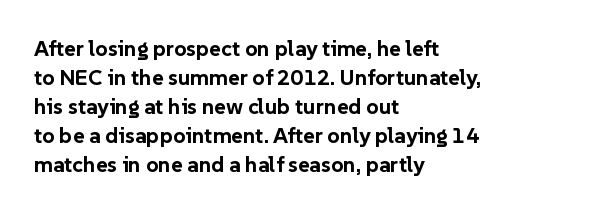
Q: Is the text bold? A: Yes.
Q: Is the text italic (slanted)? A: No, it is upright.
Q: Is the text underlined? A: No.
Q: How is the paragraph aligned? A: Left-aligned.
Q: Is the spacing between letters normal or unusually wide? A: Normal.
Q: Is the spacing between lines tight, normal or loose? A: Normal.
